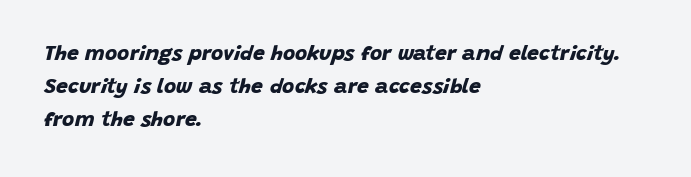
Heavy-handed strokes throughout: this text is bold. Decoration check: the copy has no underline. Leftover space on each line is placed entirely after the last word. What's the leading like? Ordinary, nothing unusual. Each word holds together tightly as a unit, with standard inter-letter gaps.
